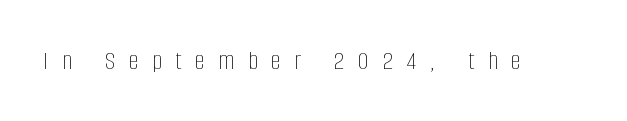
The image shows 28 px thin, condensed type, upright; set unusually wide letter spacing (+0.49 em), not underlined; low stroke contrast and a large x-height.
